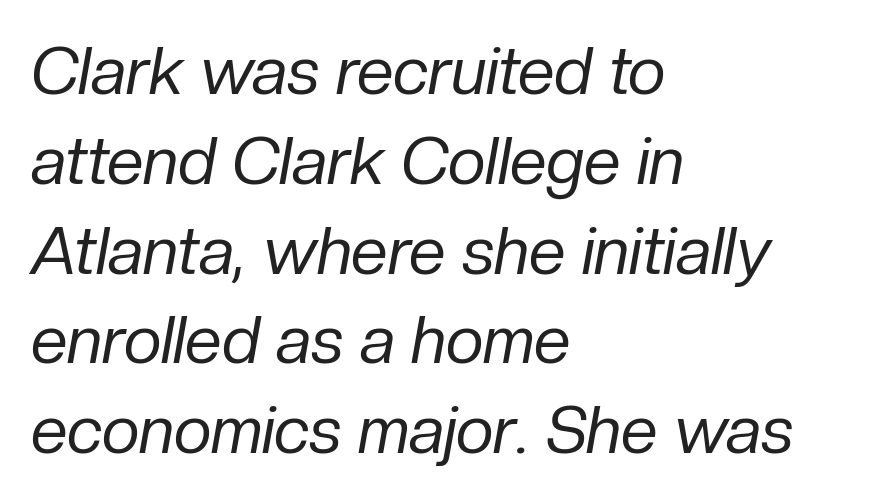
{"italic": "yes", "lean": "right", "slant_degrees": 10, "bold": "no", "weight": "regular", "width": "normal", "stroke_contrast": "low", "x_height": "medium", "monospaced": "no", "underline": "no", "align": "left", "line_spacing": "normal", "line_spacing_ratio": 1.36, "letter_spacing": "normal", "letter_spacing_em": 0.0, "glyph_px": 66}
